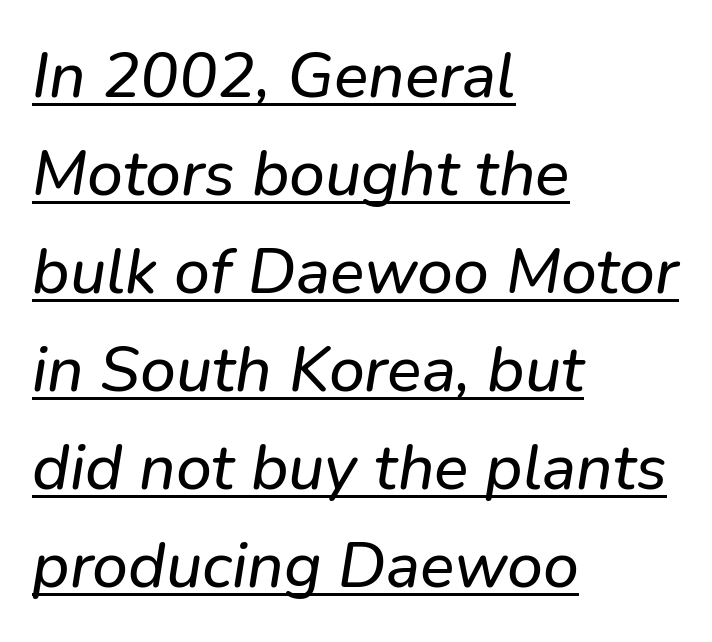
The typesetter chose a ragged-right arrangement here. Quick note: interline space is typical. A typesetter would call this proportional, since set widths differ per character. Short note: letters normally spaced. Regarding serifs, this sample does without them.
